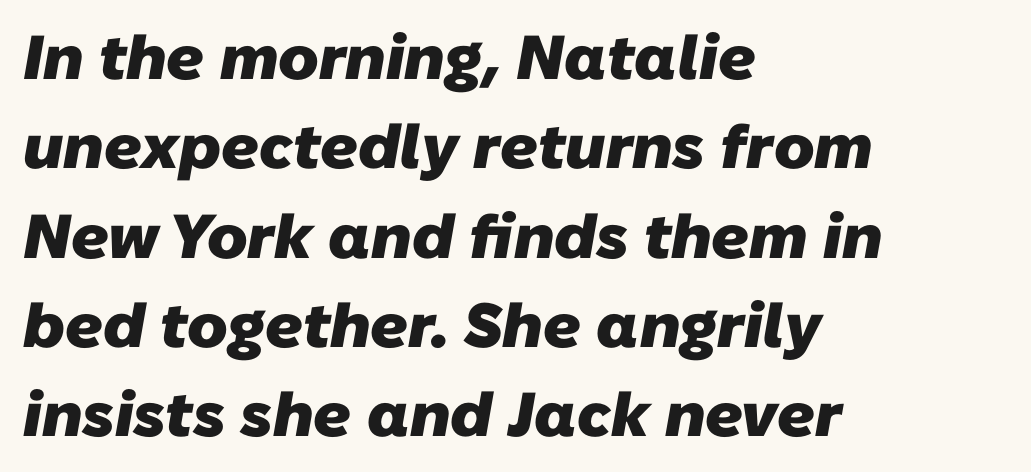
Is this a fixed-width face? No — the glyphs have proportional, varying widths. Grotesque or geometric, the face here clearly has no serifs. Vertically, the passage feels balanced, rows spaced as you'd expect. Nothing unusual about the tracking: characters are spaced as the font intends.
